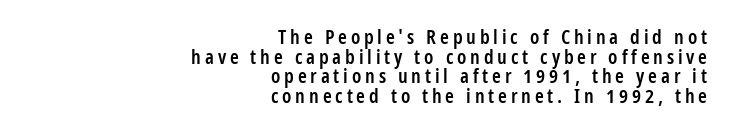
{"italic": "no", "bold": "semi", "underline": "no", "align": "right", "line_spacing": "tight", "line_spacing_ratio": 0.98, "glyph_px": 20}
